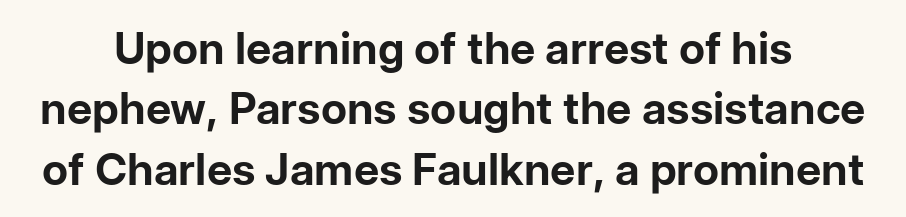
The image shows 44 px bold sans-serif type, upright; set normal line spacing (1.37x), normal letter spacing, not underlined; low stroke contrast and a medium x-height.
